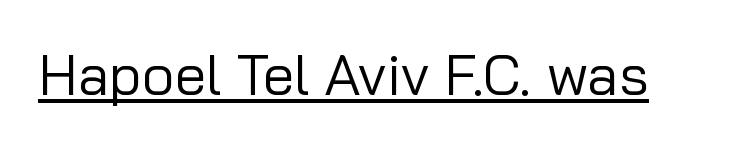
Character widths vary here, with narrow letters taking less room than wide ones. Ascenders rise straight up at ninety degrees. Does extra space separate the letters? No, they use regular spacing. These lines are composed in type without serifs. Somebody hit Ctrl+U on this one — the words are underlined. The strokes carry an ordinary text weight at most.
